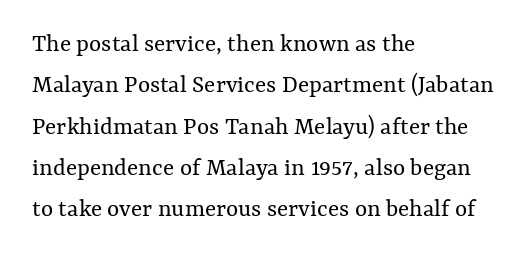
Q: Is the text bold? A: No.
Q: Is the text italic (slanted)? A: No, it is upright.
Q: Is the text underlined? A: No.
Q: How is the paragraph aligned? A: Left-aligned.
Q: Is the spacing between letters normal or unusually wide? A: Normal.
Q: Is the spacing between lines tight, normal or loose? A: Normal.
